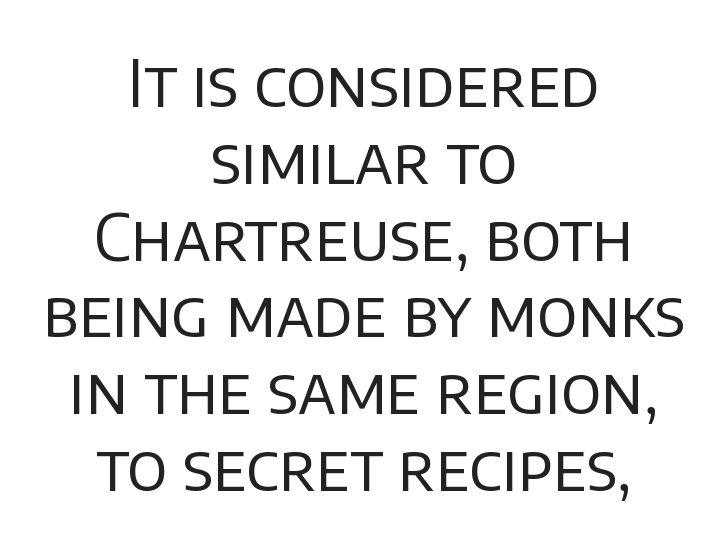
The image shows 64 px regular-weight sans-serif type, upright; set centered, line spacing 1.2x, normal letter spacing, not underlined; low stroke contrast and a large x-height.
